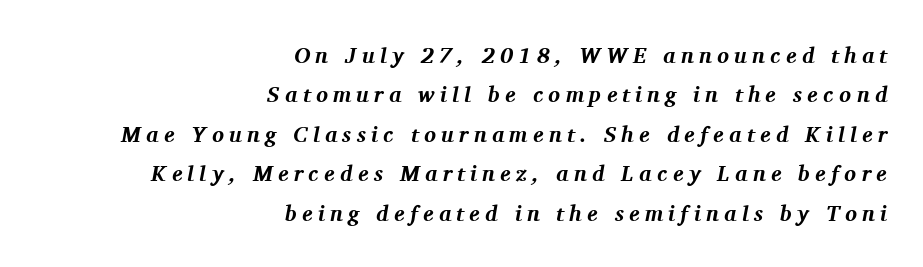
Q: Is the text bold? A: Yes.
Q: Is the text italic (slanted)? A: Yes, it leans right by about 11 degrees.
Q: Is the text underlined? A: No.
Q: How is the paragraph aligned? A: Right-aligned.
Q: Is the spacing between letters normal or unusually wide? A: Unusually wide.
